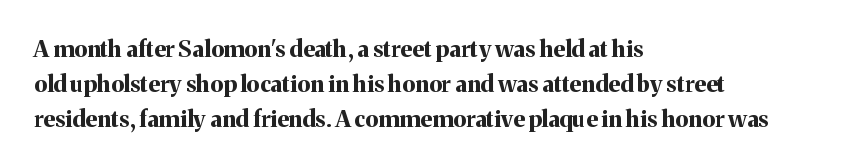
The image shows 23 px bold type, upright; set left-aligned, normal line spacing (1.52x), normal letter spacing, not underlined.
